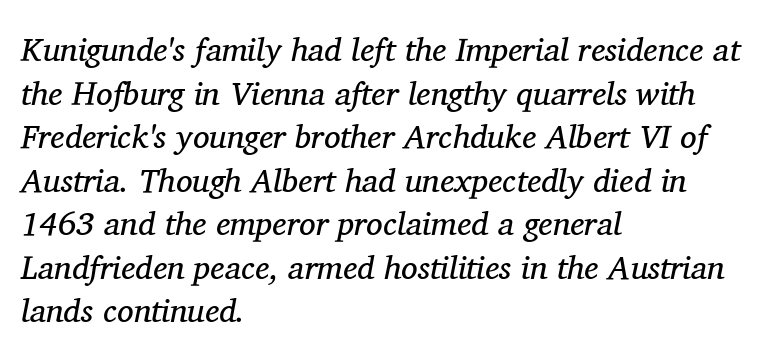
The image shows 33 px regular-weight serif type, italic (leaning right); set left-aligned, normal line spacing (1.32x), normal letter spacing, not underlined; medium stroke contrast and a medium x-height.
